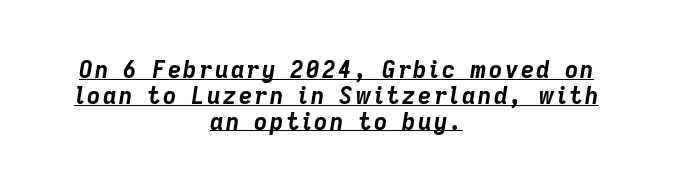
The image shows 23 px bold type, italic (leaning right); set centered, tight line spacing (1.12x), underlined.
